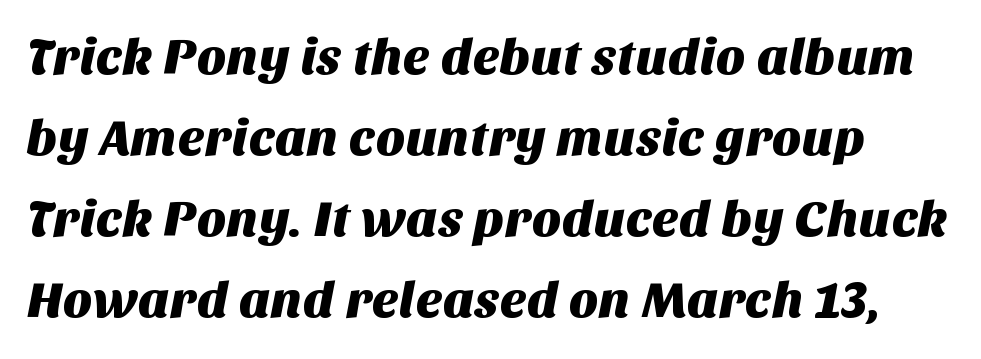
{"serif": "no", "width": "normal", "stroke_contrast": "medium", "x_height": "large", "monospaced": "no", "underline": "no", "line_spacing": "normal", "line_spacing_ratio": 1.59, "letter_spacing": "normal", "letter_spacing_em": 0.0, "glyph_px": 51}
